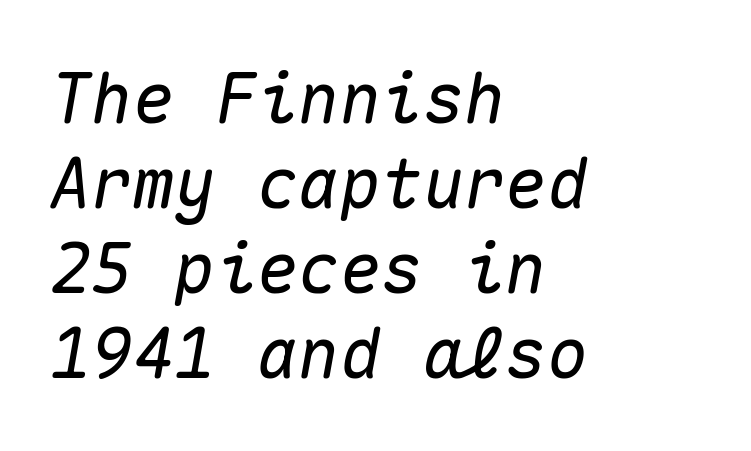
The image shows 69 px text type, italic (leaning right), monospaced; set left-aligned, line spacing 1.23x, normal letter spacing, not underlined; medium stroke contrast and a medium x-height.
